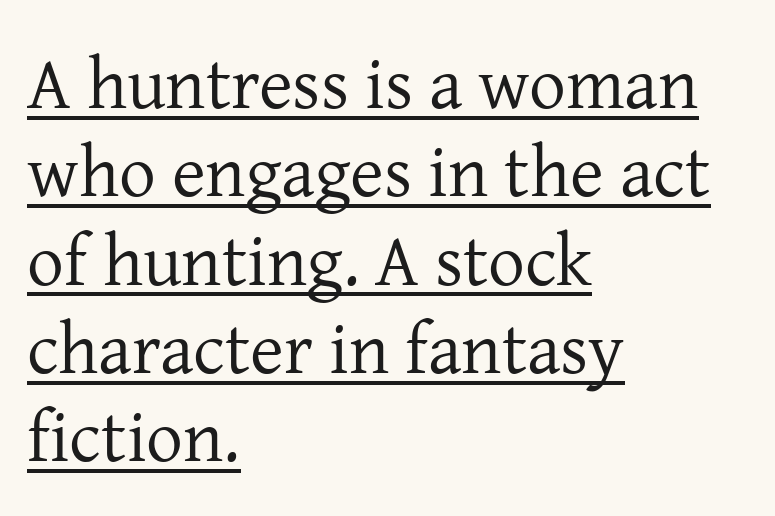
Notice how a bar underscores the lettering throughout. Horizontal alignment here is leftward, the default for most running prose. The strokes carry an ordinary text weight at most. Rendered with straight, roman letterforms. Looks like regular typesetting: each glyph gets only the width it needs.
